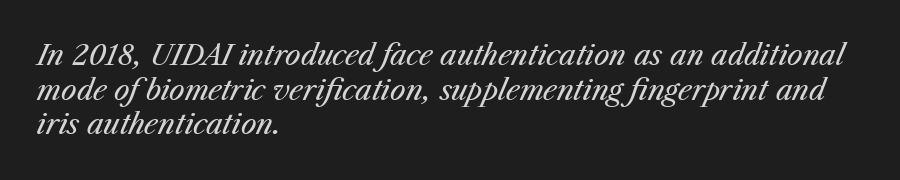
The image shows 28 px regular-weight type, italic (leaning right); set left-aligned, line spacing 1.24x, normal letter spacing, not underlined; medium stroke contrast and a medium x-height.
